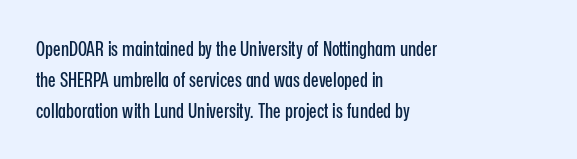
{"italic": "no", "underline": "no", "align": "left", "line_spacing": "normal", "line_spacing_ratio": 1.55, "letter_spacing": "normal", "letter_spacing_em": 0.0, "glyph_px": 20}
